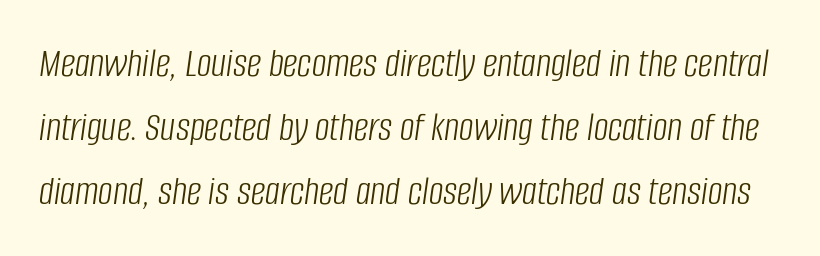
The image shows 41 px light, condensed type, italic (leaning right); set normal line spacing (1.56x), normal letter spacing, not underlined; low stroke contrast and a large x-height.
